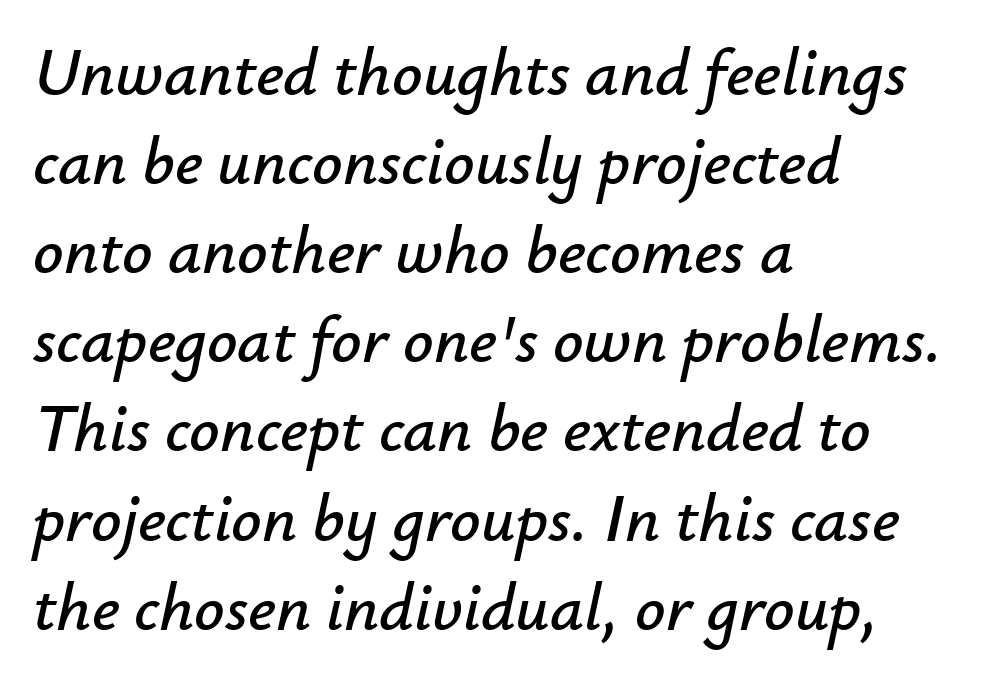
Q: Is the text italic (slanted)? A: Yes, it leans right by about 12 degrees.
Q: Is the text underlined? A: No.
Q: How is the paragraph aligned? A: Left-aligned.
Q: Is the spacing between letters normal or unusually wide? A: Normal.
Q: Is the spacing between lines tight, normal or loose? A: Normal.
Q: Width (condensed, normal, or wide)? A: Normal.
Q: Stroke contrast? A: Low.
Q: x-height? A: Small.
Q: Monospaced? A: No.
